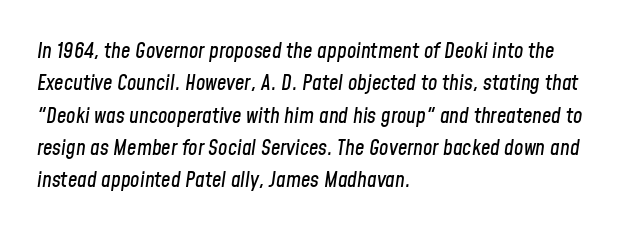
The image shows 21 px text type, italic (leaning right); set left-aligned, normal line spacing (1.54x), normal letter spacing, not underlined.
